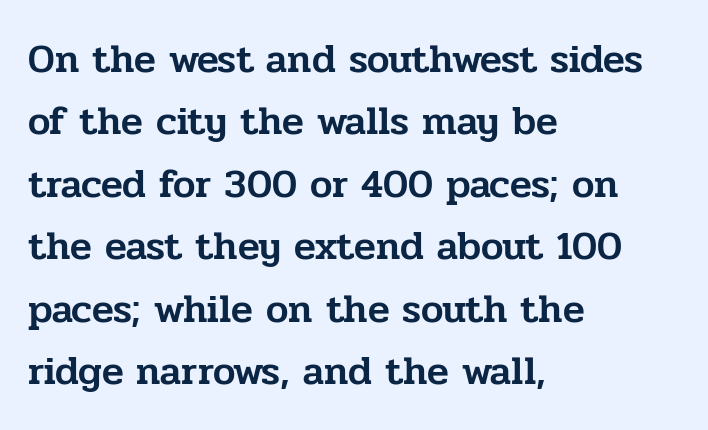
Q: Is the text italic (slanted)? A: No, it is upright.
Q: Is the typeface a serif or a sans-serif typeface? A: Serif.
Q: Is the text underlined? A: No.
Q: How is the paragraph aligned? A: Left-aligned.
Q: Is the spacing between letters normal or unusually wide? A: Normal.
Q: Is the spacing between lines tight, normal or loose? A: Normal.
Q: Width (condensed, normal, or wide)? A: Normal.
Q: Stroke contrast? A: Low.
Q: x-height? A: Medium.
Q: Monospaced? A: No.
